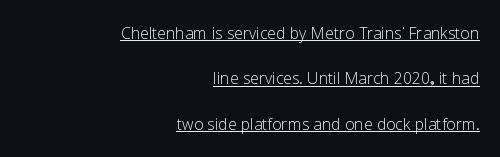
Q: Is the text bold? A: No.
Q: Is the text italic (slanted)? A: No, it is upright.
Q: Is the text underlined? A: Yes.
Q: How is the paragraph aligned? A: Right-aligned.
Q: Is the spacing between letters normal or unusually wide? A: Normal.
Q: Is the spacing between lines tight, normal or loose? A: Loose.
